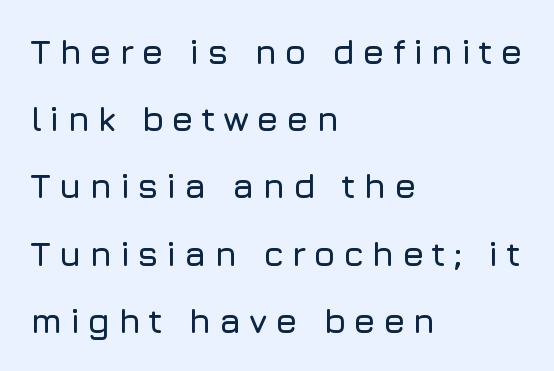
The image shows 35 px sans-serif type, upright; set left-aligned, loose line spacing (1.92x), unusually wide letter spacing (+0.21 em), not underlined; low stroke contrast and a medium x-height.
